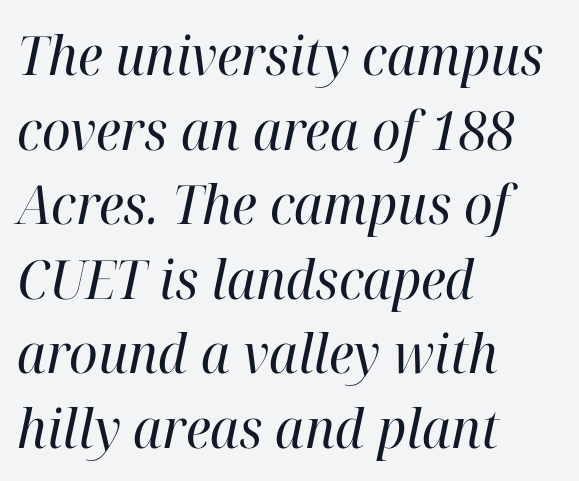
The image shows 54 px regular-weight serif type, italic (leaning right); set left-aligned, normal line spacing (1.38x), normal letter spacing, not underlined; high stroke contrast and a medium x-height.
